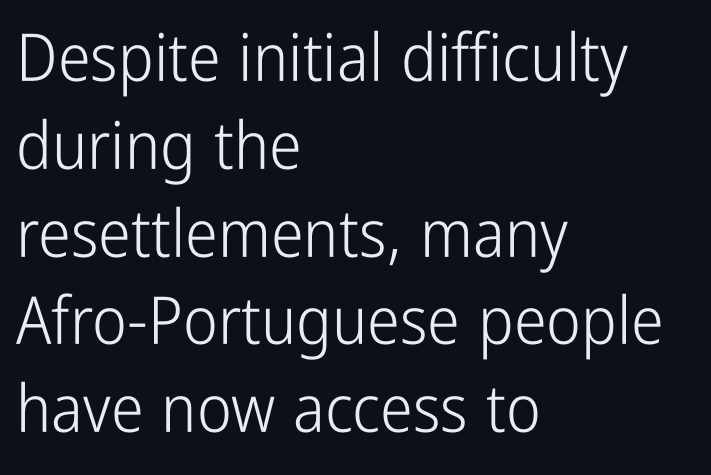
Q: Is the text bold? A: No.
Q: Is the text italic (slanted)? A: No, it is upright.
Q: Is the typeface a serif or a sans-serif typeface? A: Sans-serif.
Q: Is the text underlined? A: No.
Q: How is the paragraph aligned? A: Left-aligned.
Q: Is the spacing between letters normal or unusually wide? A: Normal.
Q: Is the spacing between lines tight, normal or loose? A: Normal.
Q: Width (condensed, normal, or wide)? A: Condensed.
Q: Stroke contrast? A: Low.
Q: x-height? A: Medium.
Q: Monospaced? A: No.
